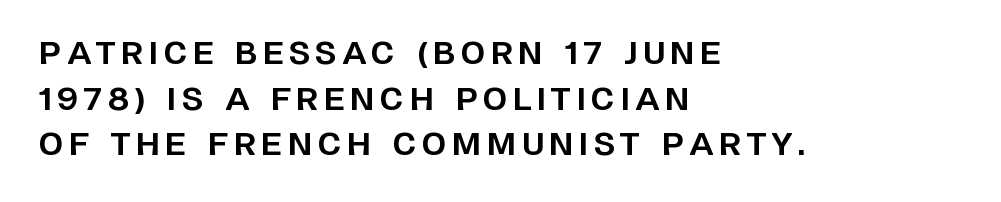
Q: Is the text bold? A: Yes.
Q: Is the text italic (slanted)? A: No, it is upright.
Q: Is the typeface a serif or a sans-serif typeface? A: Sans-serif.
Q: Is the text underlined? A: No.
Q: How is the paragraph aligned? A: Left-aligned.
Q: Is the spacing between lines tight, normal or loose? A: Normal.
Q: Width (condensed, normal, or wide)? A: Normal.
Q: Stroke contrast? A: Low.
Q: x-height? A: Large.
Q: Monospaced? A: No.
